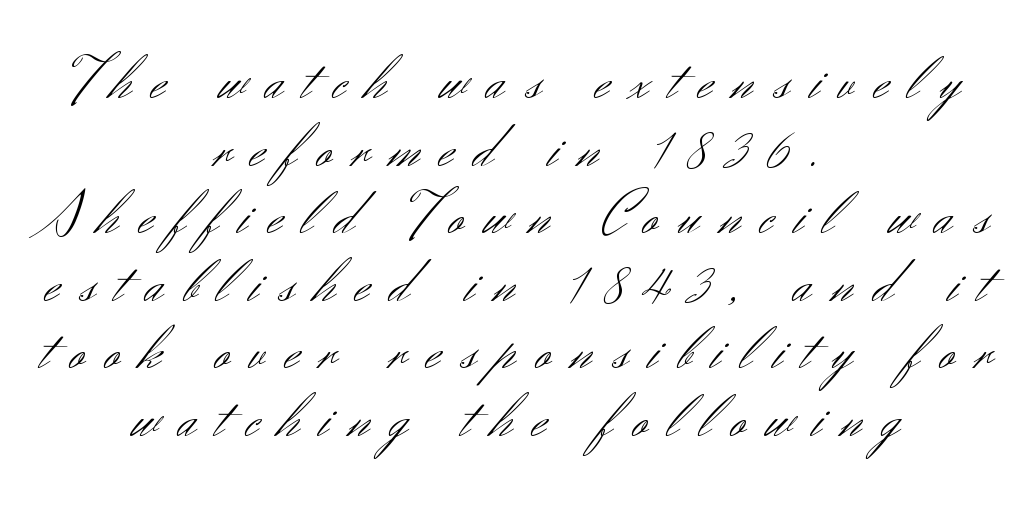
The text block is weighted toward neither margin, spreading evenly from the middle. Stems and bowls with no extra thickness — not bold. The strip under each line holds only bare page. Students, note that the glyphs here are deliberately spaced far apart.
